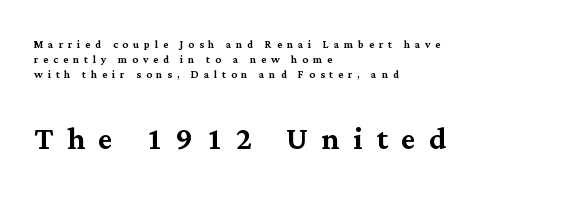
{"serif": "yes", "italic": "no", "width": "normal", "stroke_contrast": "medium", "x_height": "medium", "monospaced": "no", "underline": "no", "align": "left", "line_spacing": "tight", "line_spacing_ratio": 1.07, "letter_spacing": "wide", "letter_spacing_em": 0.34, "larger_block": "second", "size_ratio": 2.86, "glyph_px": 40}
